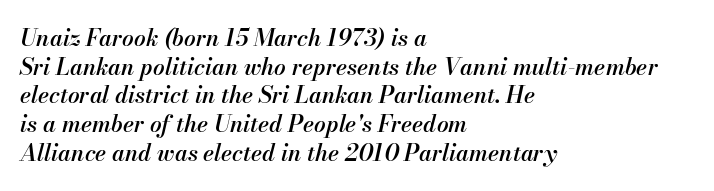
Q: Is the text bold? A: Semi-bold.
Q: Is the text italic (slanted)? A: Yes, it leans right by about 13 degrees.
Q: Is the text underlined? A: No.
Q: How is the paragraph aligned? A: Left-aligned.
Q: Is the spacing between letters normal or unusually wide? A: Normal.
Q: Is the spacing between lines tight, normal or loose? A: Normal.
